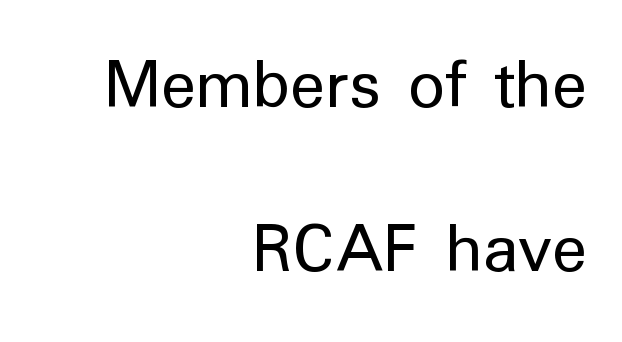
{"serif": "no", "italic": "no", "bold": "no", "weight": "regular", "width": "normal", "stroke_contrast": "low", "x_height": "medium", "monospaced": "no", "underline": "no", "align": "right", "line_spacing": "loose", "line_spacing_ratio": 2.24, "letter_spacing": "normal", "letter_spacing_em": 0.0, "glyph_px": 73}
